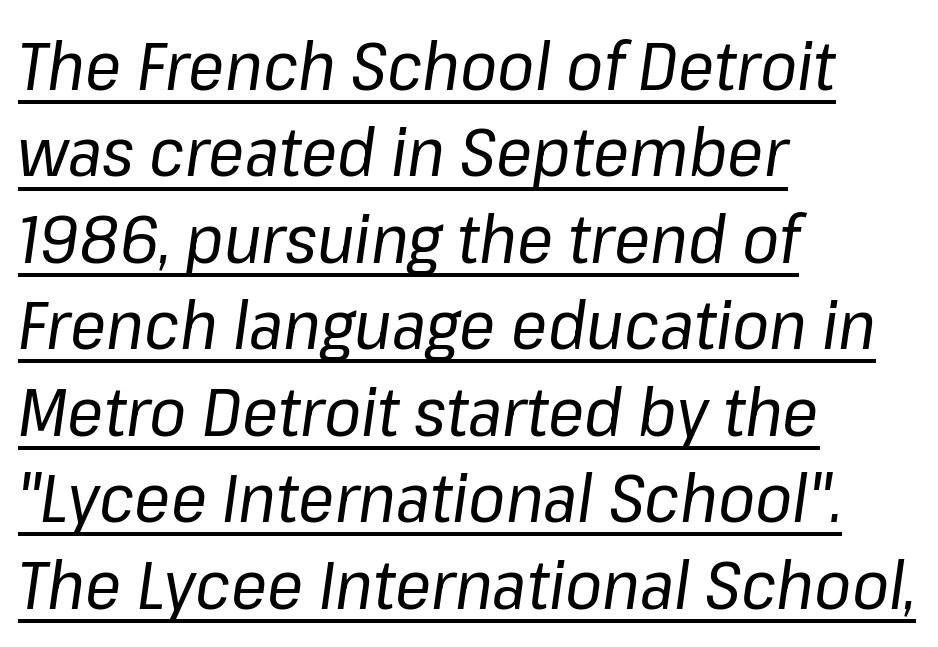
Q: Is the text bold? A: No.
Q: Is the text italic (slanted)? A: Yes, it leans right by about 8 degrees.
Q: Is the text underlined? A: Yes.
Q: How is the paragraph aligned? A: Left-aligned.
Q: Is the spacing between letters normal or unusually wide? A: Normal.
Q: Is the spacing between lines tight, normal or loose? A: Normal.
Q: Width (condensed, normal, or wide)? A: Normal.
Q: Stroke contrast? A: Low.
Q: x-height? A: Medium.
Q: Monospaced? A: No.
